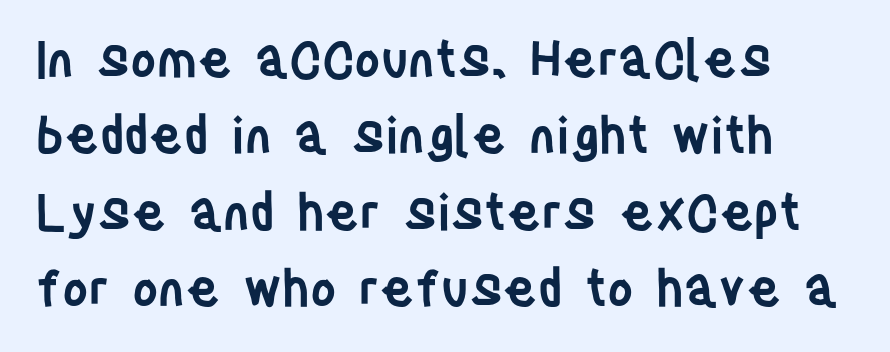
These lines are composed in type without serifs. What stands out about the letter spacing? Nothing — it is the standard amount. Honestly, there is no underline to notice here at all. Summary of weight: moderately heavy, a semibold. Each letter keeps its own natural width here, so spacing adapts to shape. Does the lettering tilt? It doesn't — this is upright.
